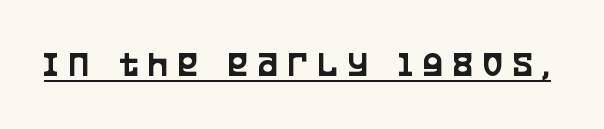
{"serif": "no", "italic": "no", "width": "condensed", "stroke_contrast": "low", "x_height": "large", "monospaced": "no", "underline": "yes", "letter_spacing": "wide", "letter_spacing_em": 0.28, "glyph_px": 37}
